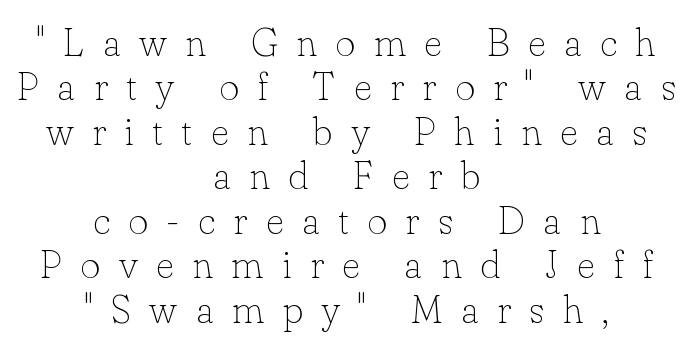
The image shows 39 px thin serif type, upright; set centered, tight line spacing (1.14x), unusually wide letter spacing (+0.47 em), not underlined; low stroke contrast and a small x-height.
